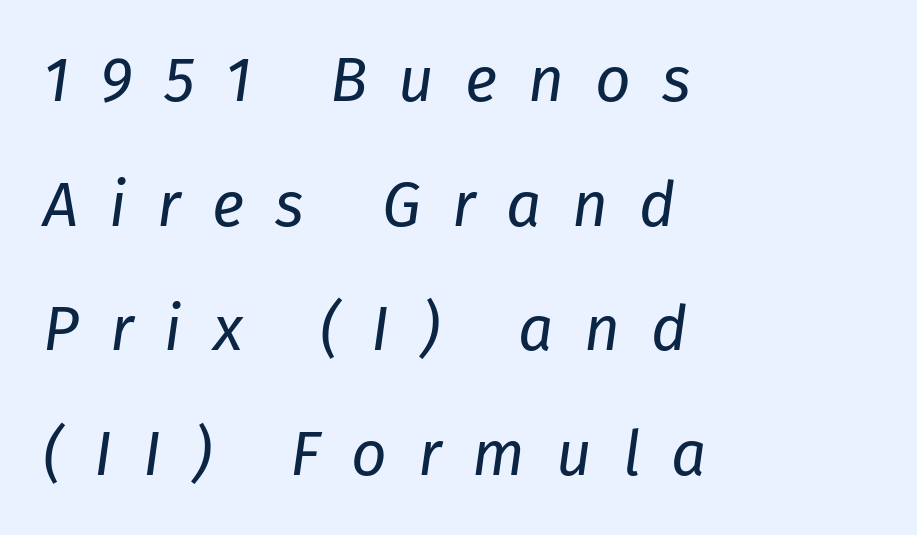
Q: Is the text bold? A: No.
Q: Is the text italic (slanted)? A: Yes, it leans right by about 8 degrees.
Q: Is the text underlined? A: No.
Q: How is the paragraph aligned? A: Left-aligned.
Q: Is the spacing between letters normal or unusually wide? A: Unusually wide.
Q: Is the spacing between lines tight, normal or loose? A: Loose.
Q: Width (condensed, normal, or wide)? A: Normal.
Q: Stroke contrast? A: Low.
Q: x-height? A: Medium.
Q: Monospaced? A: No.
